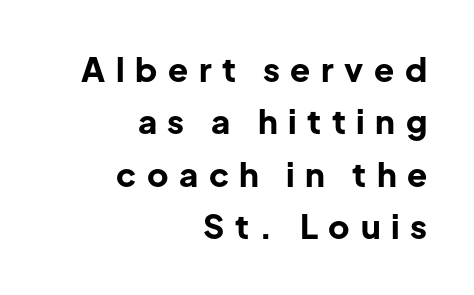
Does the copy run flush right? Yes — the right margin is perfectly even. In terms of leading, this rendering sits right in the middle. You can tell it's not italic because the verticals are truly vertical. The type is letterspaced generously, with wide tracking.
